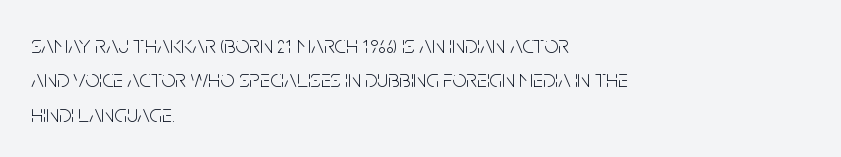
The image shows 25 px text type, upright; set left-aligned, normal line spacing (1.38x), normal letter spacing, not underlined.
